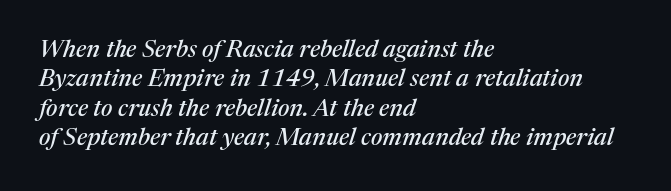
The image shows 24 px text type, italic (leaning right); set left-aligned, line spacing 1.22x, normal letter spacing, not underlined.
